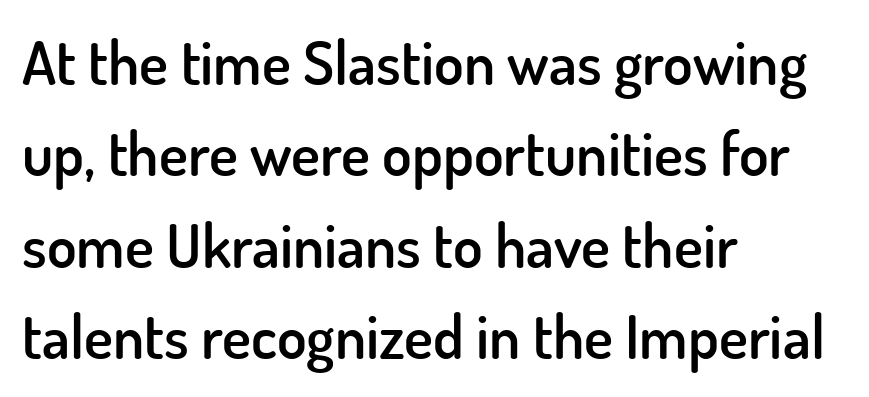
The image shows 61 px semibold sans-serif type, upright; set left-aligned, normal line spacing (1.5x), normal letter spacing, not underlined; low stroke contrast and a small x-height.
